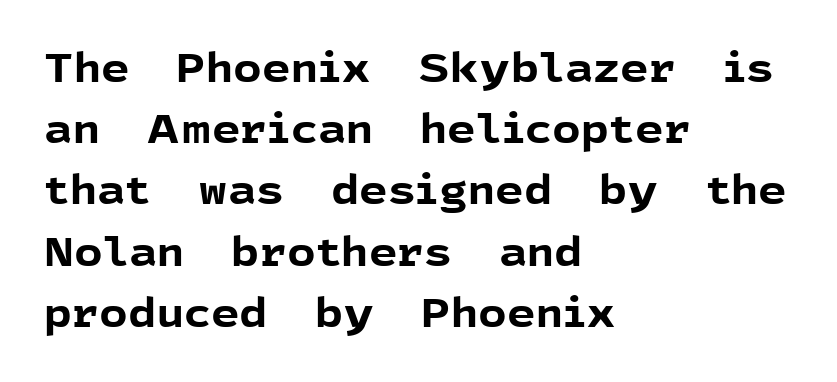
The image shows 40 px bold sans-serif type, upright; set left-aligned, normal line spacing (1.53x), normal letter spacing, not underlined; a medium x-height.
